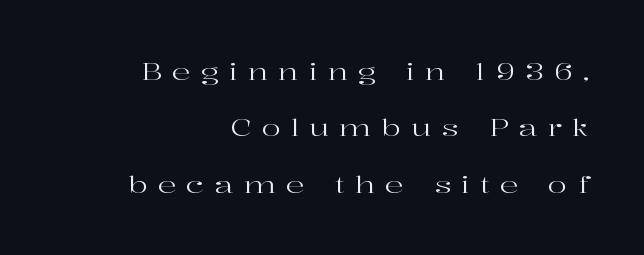
Q: Is the text bold? A: No.
Q: Is the text italic (slanted)? A: No, it is upright.
Q: Is the text underlined? A: No.
Q: How is the paragraph aligned? A: Right-aligned.
Q: Is the spacing between letters normal or unusually wide? A: Unusually wide.
Q: Is the spacing between lines tight, normal or loose? A: Loose.
